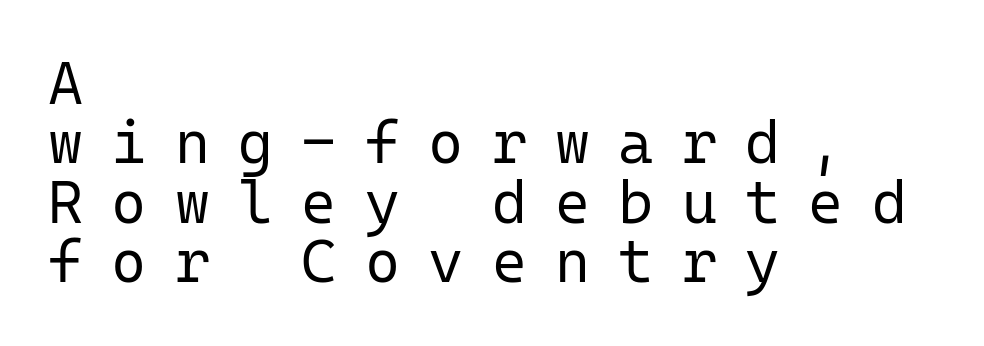
{"serif": "no", "italic": "no", "bold": "no", "weight": "regular", "width": "normal", "stroke_contrast": "low", "x_height": "medium", "monospaced": "yes", "underline": "no", "align": "left", "line_spacing": "tight", "line_spacing_ratio": 0.99, "letter_spacing": "wide", "letter_spacing_em": 0.47, "glyph_px": 60}
